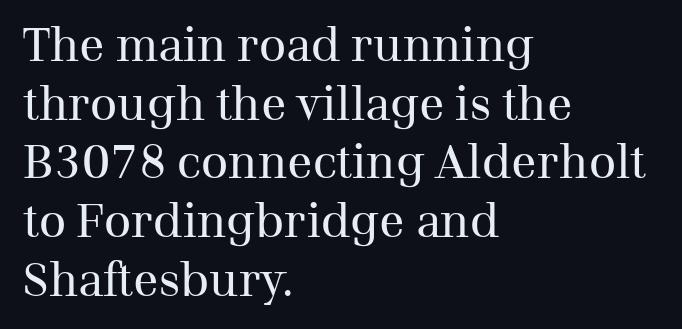
{"serif": "yes", "italic": "no", "bold": "no", "weight": "regular", "width": "normal", "stroke_contrast": "medium", "x_height": "medium", "monospaced": "no", "underline": "no", "align": "left", "line_spacing": "normal", "line_spacing_ratio": 1.25, "letter_spacing": "normal", "letter_spacing_em": 0.0, "glyph_px": 47}
